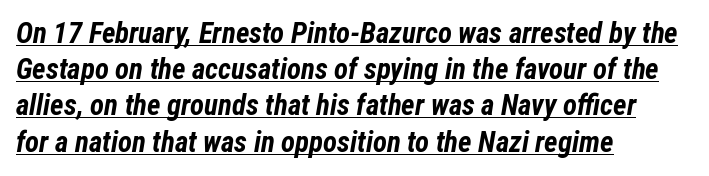
The image shows 29 px bold, condensed type, italic (leaning right); set left-aligned, normal line spacing (1.25x), normal letter spacing, underlined; low stroke contrast and a medium x-height.
